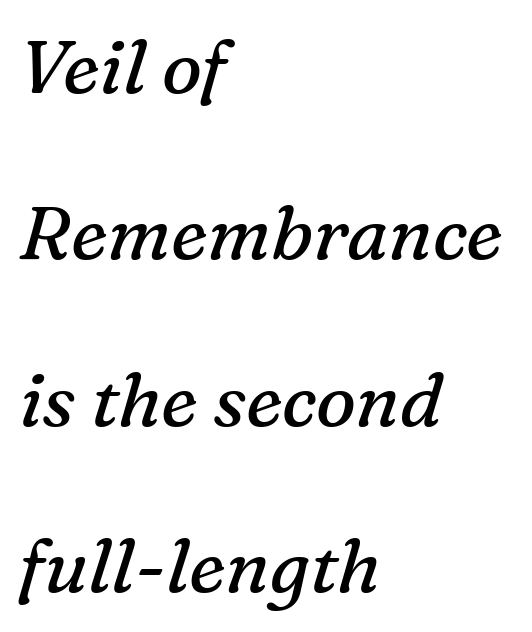
{"serif": "yes", "italic": "yes", "lean": "right", "slant_degrees": 16, "bold": "no", "weight": "regular", "width": "normal", "stroke_contrast": "medium", "x_height": "medium", "monospaced": "no", "underline": "no", "align": "left", "line_spacing": "loose", "line_spacing_ratio": 2.22, "letter_spacing": "normal", "letter_spacing_em": 0.0, "glyph_px": 75}
